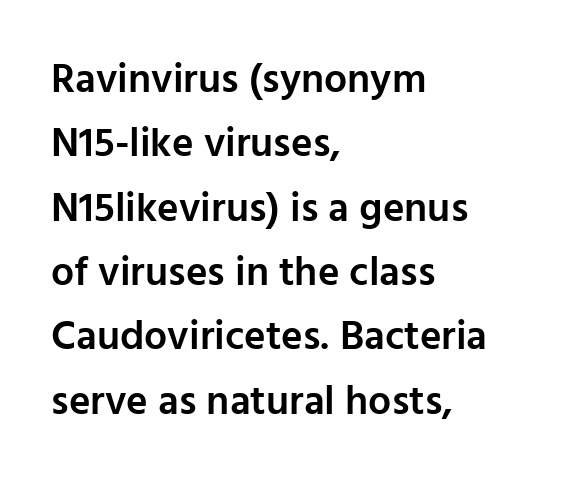
Looks like regular typesetting: each glyph gets only the width it needs. The string is rendered with underlining switched off. The tracking reads as untouched default to a designer's eye. This is the in-between weight designers call semibold or demi. Vertically, the passage feels balanced, rows spaced as you'd expect. You can tell it's not italic because the verticals are truly vertical.
